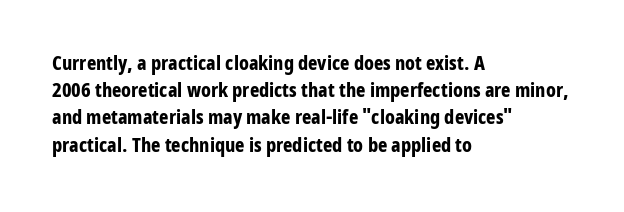
The image shows 20 px bold type, upright; set left-aligned, normal line spacing (1.36x), normal letter spacing, not underlined.
